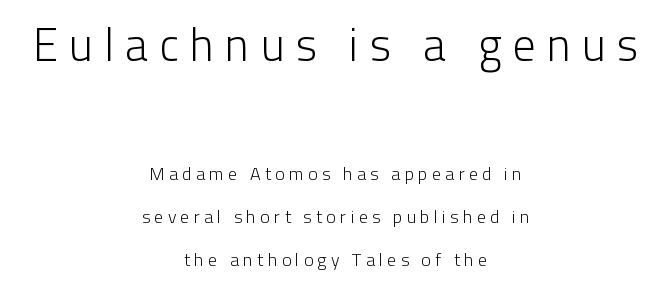
Q: Is the text bold? A: No.
Q: Is the text italic (slanted)? A: No, it is upright.
Q: Is the typeface a serif or a sans-serif typeface? A: Sans-serif.
Q: Is the text underlined? A: No.
Q: How is the paragraph aligned? A: Centered.
Q: Is the spacing between letters normal or unusually wide? A: Unusually wide.
Q: Is the spacing between lines tight, normal or loose? A: Loose.
Q: Which block of text is set in a larger size, the first (top) or the second (bottom)? A: The first (top) one.
Q: Width (condensed, normal, or wide)? A: Normal.
Q: Stroke contrast? A: Low.
Q: x-height? A: Medium.
Q: Monospaced? A: No.
